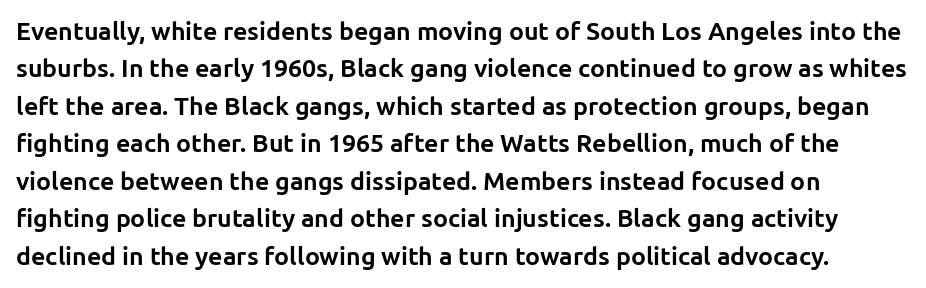
Q: Is the text bold? A: Yes.
Q: Is the text italic (slanted)? A: No, it is upright.
Q: Is the text underlined? A: No.
Q: How is the paragraph aligned? A: Left-aligned.
Q: Is the spacing between letters normal or unusually wide? A: Normal.
Q: Is the spacing between lines tight, normal or loose? A: Normal.
